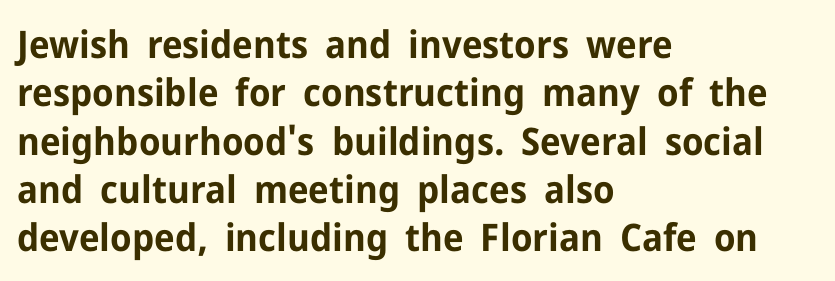
Q: Is the text bold? A: Yes.
Q: Is the text italic (slanted)? A: No, it is upright.
Q: Is the typeface a serif or a sans-serif typeface? A: Sans-serif.
Q: Is the text underlined? A: No.
Q: How is the paragraph aligned? A: Left-aligned.
Q: Is the spacing between letters normal or unusually wide? A: Normal.
Q: Is the spacing between lines tight, normal or loose? A: Normal.
Q: Width (condensed, normal, or wide)? A: Normal.
Q: Stroke contrast? A: Low.
Q: x-height? A: Medium.
Q: Monospaced? A: No.
